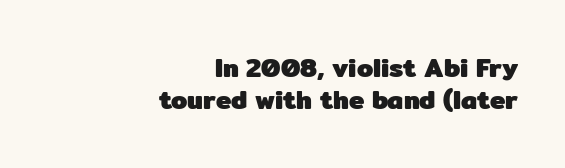
The image shows 26 px bold type, upright; set right-aligned, normal line spacing (1.25x), normal letter spacing, not underlined.
